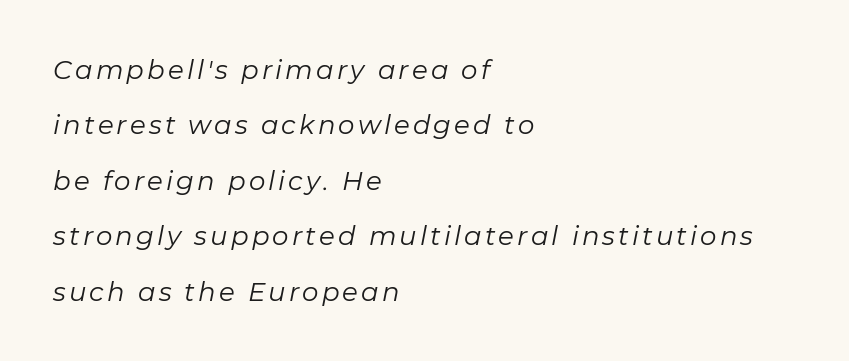
The image shows 26 px text type, italic (leaning right); set left-aligned, loose line spacing (2.13x), not underlined.
